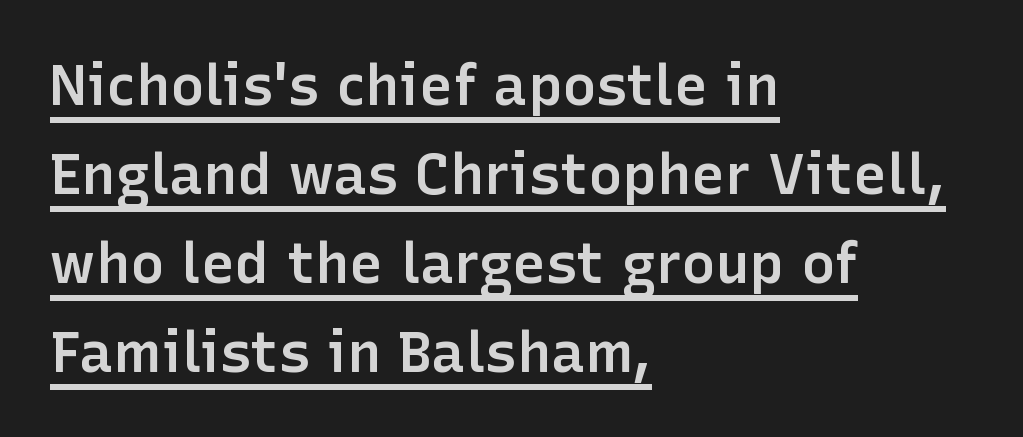
{"serif": "no", "italic": "no", "bold": "semi", "weight": "semibold", "width": "normal", "stroke_contrast": "low", "x_height": "medium", "monospaced": "no", "underline": "yes", "align": "left", "line_spacing": "normal", "line_spacing_ratio": 1.56, "letter_spacing": "normal", "letter_spacing_em": 0.0, "glyph_px": 57}
